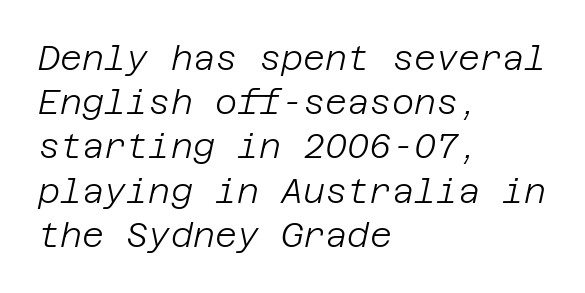
Q: Is the text bold? A: No.
Q: Is the text italic (slanted)? A: Yes, it leans right by about 12 degrees.
Q: Is the text underlined? A: No.
Q: How is the paragraph aligned? A: Left-aligned.
Q: Is the spacing between letters normal or unusually wide? A: Normal.
Q: Is the spacing between lines tight, normal or loose? A: Normal.
Q: Width (condensed, normal, or wide)? A: Normal.
Q: Stroke contrast? A: Low.
Q: x-height? A: Large.
